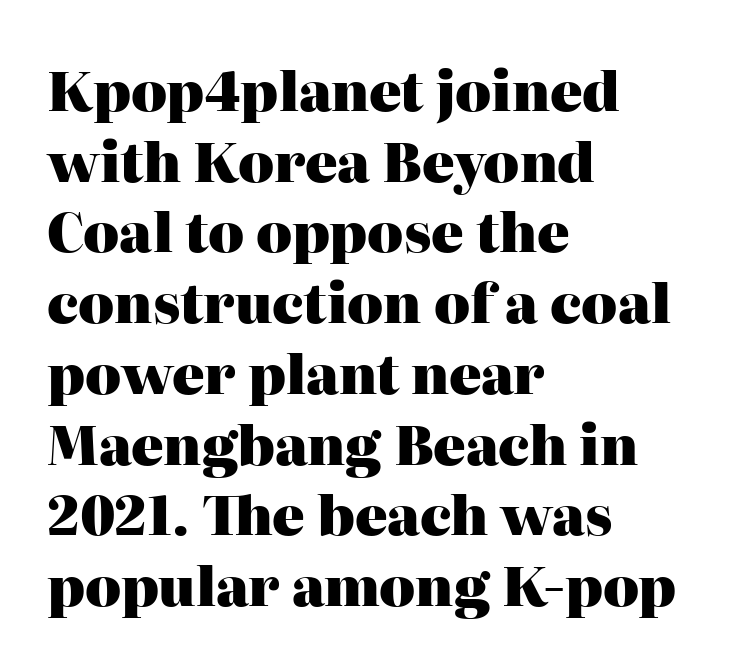
The passage is arranged the way most books set body copy — flush left. You could call the tracking neutral — neither tight nor loose. Compared with typical paragraphs, the rows here are spaced about the same. This sample has the flowing, uneven cadence of proportional lettering. Tall strokes in this sample are plumb rather than angled. These lines carry a lot of weight — the face is fully bold.
